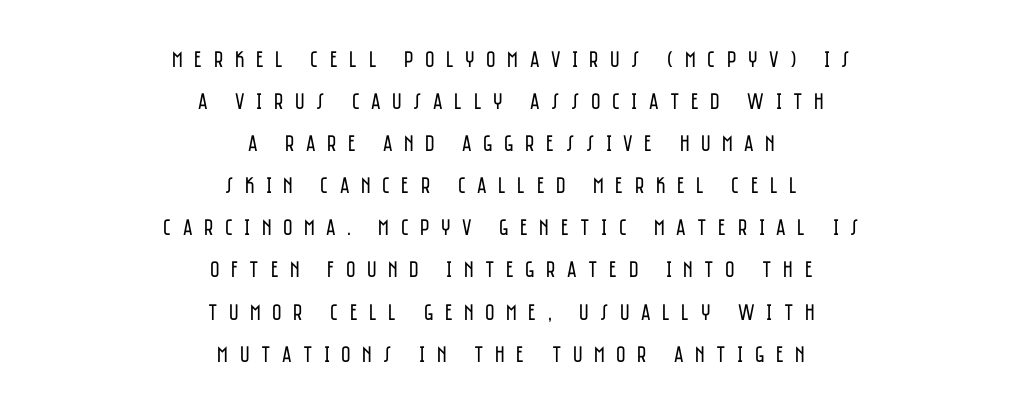
Q: Is the text bold? A: No.
Q: Is the text italic (slanted)? A: No, it is upright.
Q: Is the text underlined? A: No.
Q: How is the paragraph aligned? A: Centered.
Q: Is the spacing between letters normal or unusually wide? A: Unusually wide.
